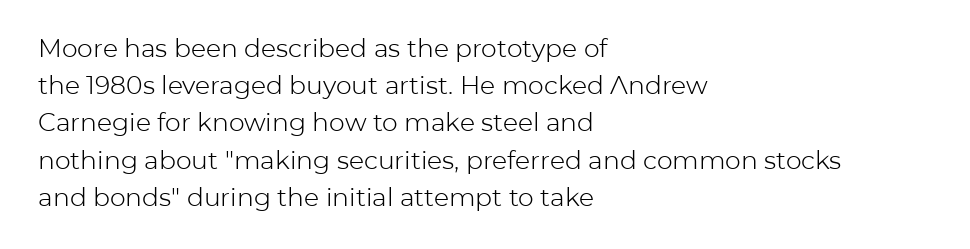
Q: Is the text bold? A: No.
Q: Is the text italic (slanted)? A: No, it is upright.
Q: Is the text underlined? A: No.
Q: How is the paragraph aligned? A: Left-aligned.
Q: Is the spacing between letters normal or unusually wide? A: Normal.
Q: Is the spacing between lines tight, normal or loose? A: Normal.
